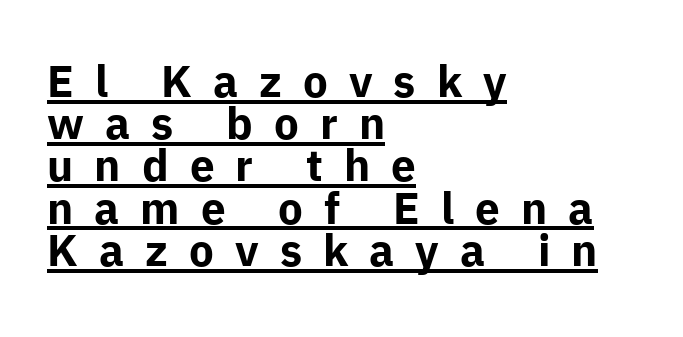
{"serif": "no", "italic": "no", "bold": "yes", "weight": "bold", "width": "normal", "stroke_contrast": "low", "x_height": "medium", "monospaced": "no", "underline": "yes", "align": "left", "line_spacing": "tight", "line_spacing_ratio": 0.96, "letter_spacing": "wide", "letter_spacing_em": 0.48, "glyph_px": 44}
